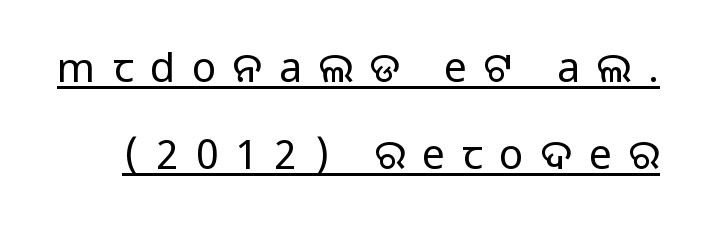
You could only call the tracking loose — the letters float apart. Does the leading feel generous? Absolutely, it's lavish. Has an underline been added? It has. The rendering shows plain stroke endings on the letterforms — a sans-serif design. Is there any slant? The stems are plumb. Letters have the restrained weight of plain body copy at most.
